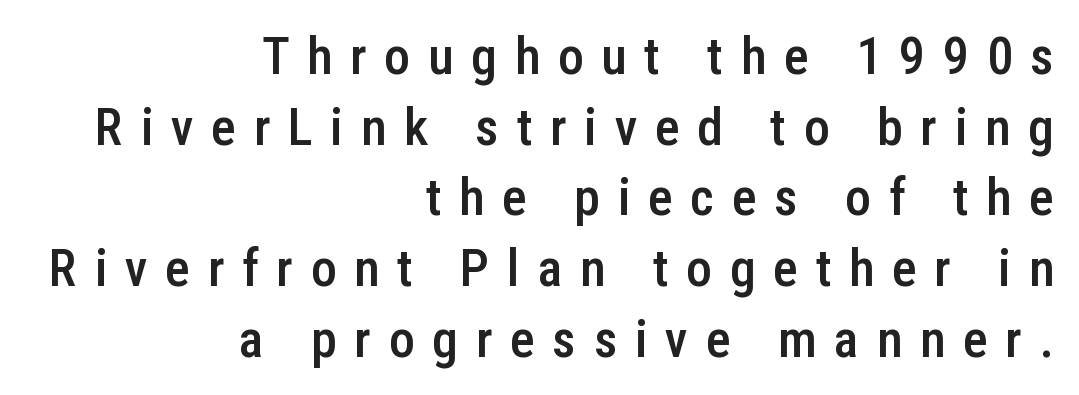
The image shows 52 px semibold, condensed sans-serif type, upright; set right-aligned, normal line spacing (1.36x), unusually wide letter spacing (+0.34 em), not underlined; low stroke contrast and a medium x-height.
